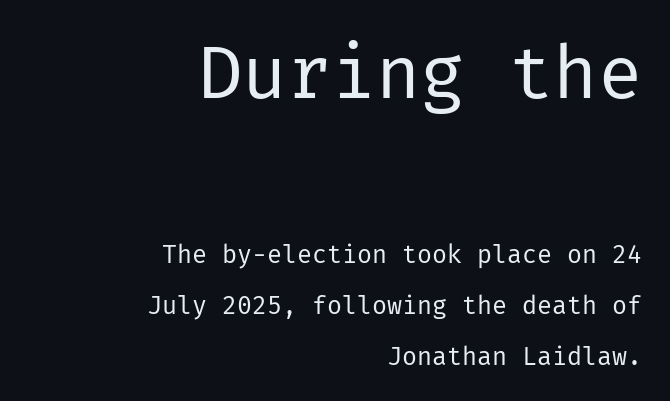
The face used here appears at its bigger size in the upper chunk. Every stem runs plumb, perpendicular to the baseline. This reads as an unemphasized weight, regular at the heaviest. This block would shrink considerably if given ordinary leading; it's expanded now.
